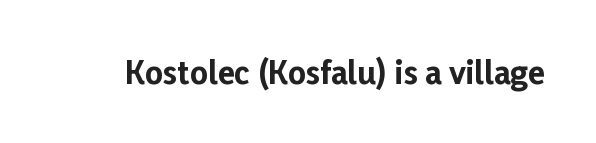
The image shows 31 px bold sans-serif type, upright; set normal letter spacing, not underlined; low stroke contrast and a medium x-height.
